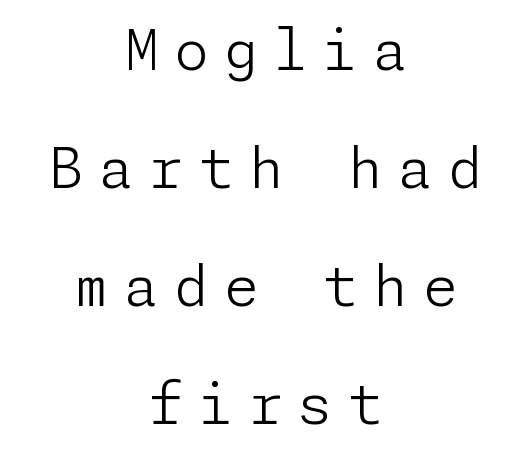
The image shows 56 px light sans-serif type, upright; set centered, loose line spacing (2.11x), unusually wide letter spacing (+0.27 em), not underlined; low stroke contrast and a medium x-height.
